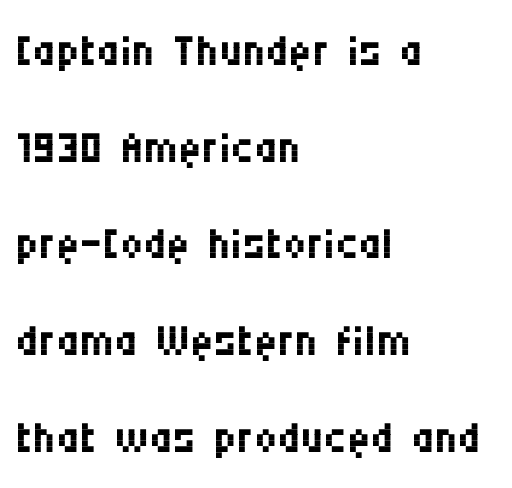
The image shows 64 px regular-weight, condensed sans-serif type, upright; set left-aligned, normal line spacing (1.51x), normal letter spacing, not underlined; medium stroke contrast and a large x-height.
